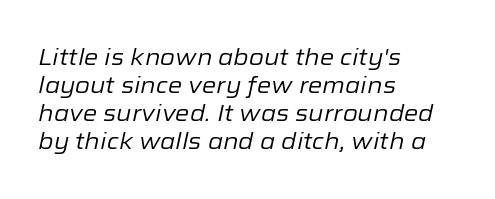
The image shows 23 px text type, italic (leaning right); set left-aligned, line spacing 1.22x, normal letter spacing, not underlined.
